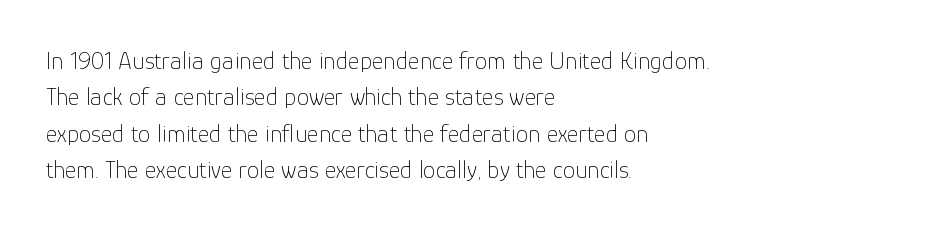
In terms of posture, this sample is upright. The passage shown has conventional tracking throughout. The zone under the glyphs is completely vacant. The lines are quadded left. These glyphs show unthickened strokes, regular width or finer. Rows of type keep a routine distance in the vertical direction.
